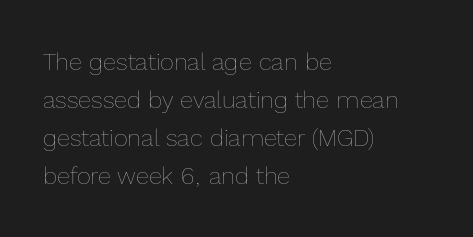
Q: Is the text bold? A: No.
Q: Is the text italic (slanted)? A: No, it is upright.
Q: Is the text underlined? A: No.
Q: How is the paragraph aligned? A: Left-aligned.
Q: Is the spacing between letters normal or unusually wide? A: Normal.
Q: Is the spacing between lines tight, normal or loose? A: Normal.
